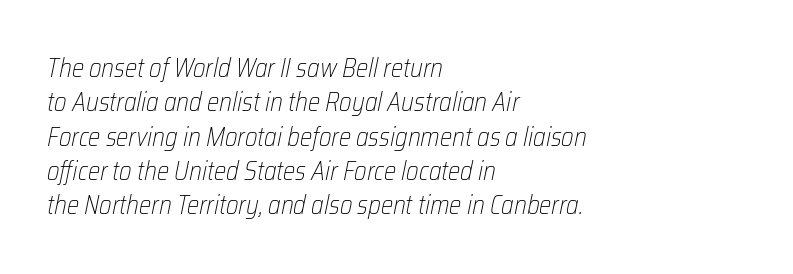
Q: Is the text bold? A: No.
Q: Is the text italic (slanted)? A: Yes, it leans right by about 12 degrees.
Q: Is the text underlined? A: No.
Q: How is the paragraph aligned? A: Left-aligned.
Q: Is the spacing between letters normal or unusually wide? A: Normal.
Q: Is the spacing between lines tight, normal or loose? A: Normal.
